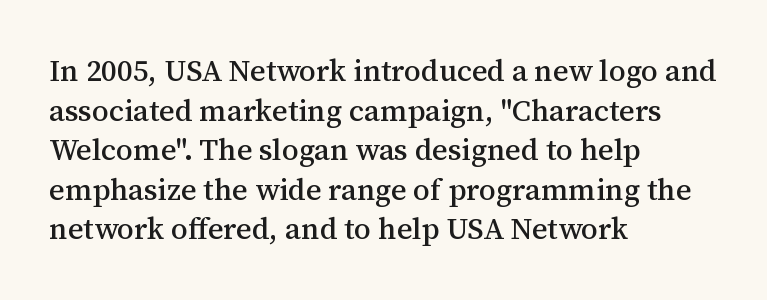
Q: Is the text italic (slanted)? A: No, it is upright.
Q: Is the typeface a serif or a sans-serif typeface? A: Serif.
Q: Is the text underlined? A: No.
Q: How is the paragraph aligned? A: Left-aligned.
Q: Is the spacing between letters normal or unusually wide? A: Normal.
Q: Is the spacing between lines tight, normal or loose? A: Normal.
Q: Width (condensed, normal, or wide)? A: Normal.
Q: Stroke contrast? A: Medium.
Q: x-height? A: Medium.
Q: Monospaced? A: No.
